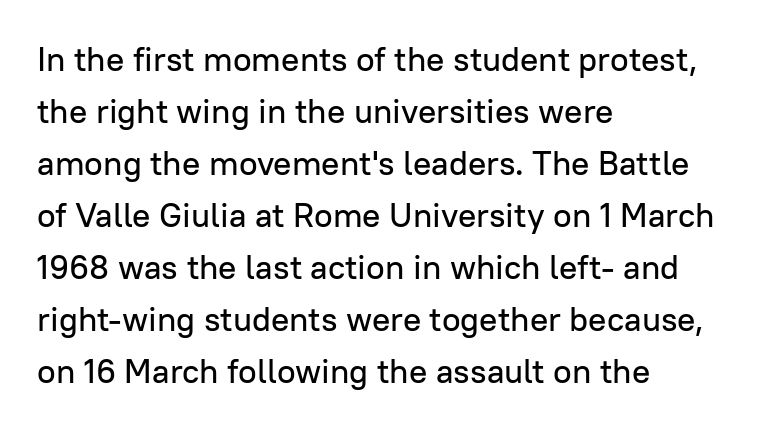
{"serif": "no", "italic": "no", "width": "normal", "stroke_contrast": "low", "x_height": "medium", "monospaced": "no", "underline": "no", "align": "left", "line_spacing": "normal", "line_spacing_ratio": 1.53, "letter_spacing": "normal", "letter_spacing_em": 0.0, "glyph_px": 34}
